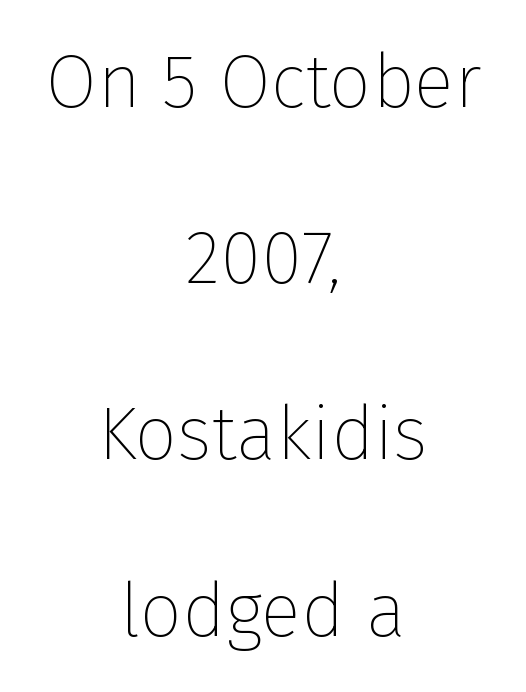
Q: Is the text bold? A: No.
Q: Is the text italic (slanted)? A: No, it is upright.
Q: Is the typeface a serif or a sans-serif typeface? A: Sans-serif.
Q: Is the text underlined? A: No.
Q: How is the paragraph aligned? A: Centered.
Q: Is the spacing between letters normal or unusually wide? A: Normal.
Q: Is the spacing between lines tight, normal or loose? A: Loose.
Q: Width (condensed, normal, or wide)? A: Normal.
Q: Stroke contrast? A: Low.
Q: x-height? A: Medium.
Q: Monospaced? A: No.
